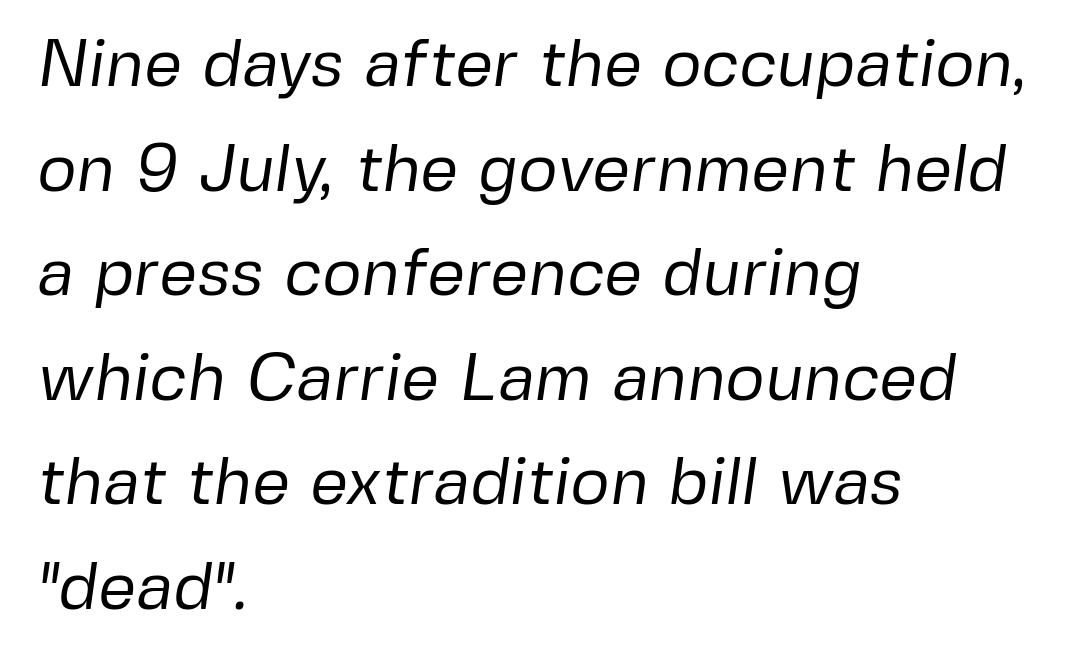
The text was rendered using a sans face with plain stroke endings. Summary of weight: not heavy and not bold. Honestly, the letter spacing is just normal — you wouldn't notice it. The baseline area is clear. Vertical spacing — default. One-word summary of the alignment: left.
